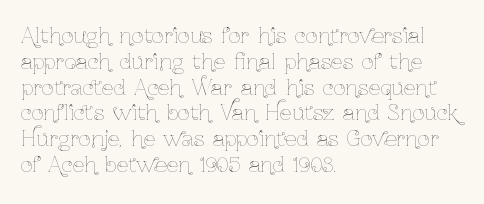
The image shows 21 px text type, upright; set left-aligned, line spacing 1.23x, normal letter spacing, not underlined.
